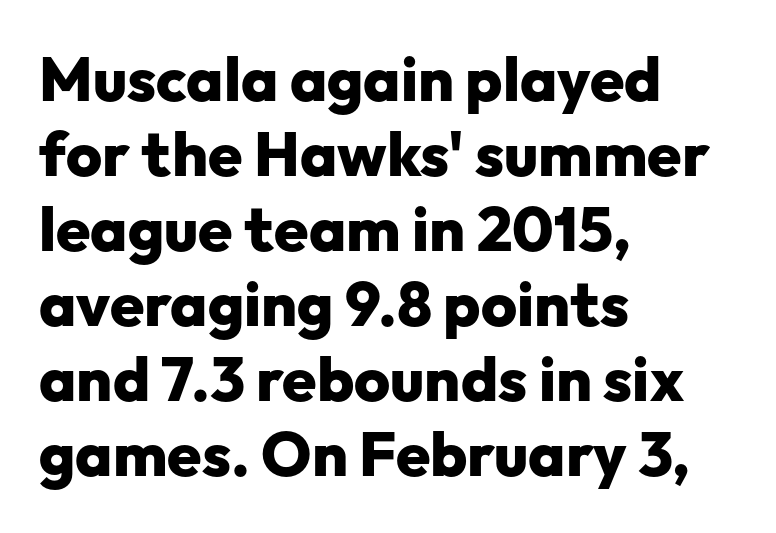
Teacher's note: observe the even left margin — that is flush-left alignment. A bare baseline throughout the passage. Nothing unusual about the tracking: characters are spaced as the font intends. These lines are composed in type without serifs. Summary of weight: heavy, a full bold. The passage shown is typed in a proportional face where columns would drift.
